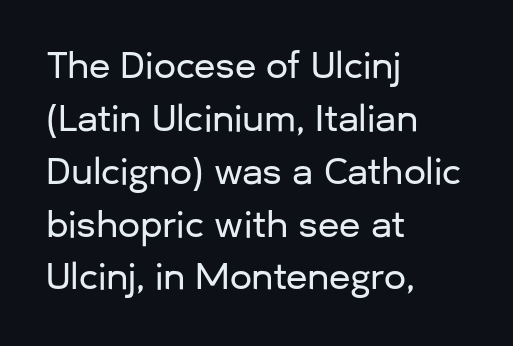
The image shows 35 px sans-serif type, upright; set left-aligned, normal line spacing (1.51x), normal letter spacing, not underlined; low stroke contrast and a medium x-height.
